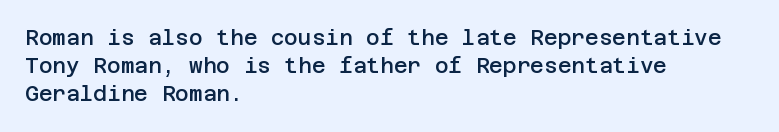
Q: Is the text bold? A: Semi-bold.
Q: Is the text italic (slanted)? A: No, it is upright.
Q: Is the text underlined? A: No.
Q: How is the paragraph aligned? A: Left-aligned.
Q: Is the spacing between letters normal or unusually wide? A: Normal.
Q: Is the spacing between lines tight, normal or loose? A: Normal.
